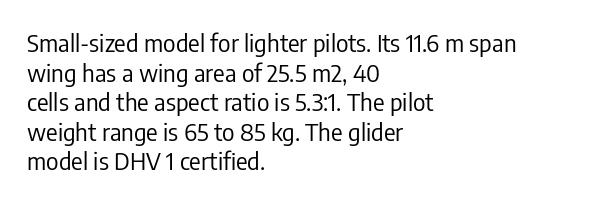
Q: Is the text bold? A: No.
Q: Is the text italic (slanted)? A: No, it is upright.
Q: Is the text underlined? A: No.
Q: How is the paragraph aligned? A: Left-aligned.
Q: Is the spacing between letters normal or unusually wide? A: Normal.
